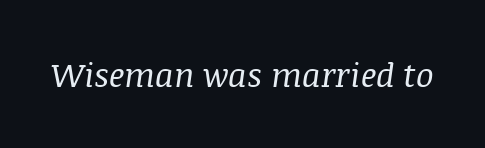
Q: Is the text bold? A: No.
Q: Is the text italic (slanted)? A: Yes, it leans right by about 8 degrees.
Q: Is the typeface a serif or a sans-serif typeface? A: Serif.
Q: Is the text underlined? A: No.
Q: Is the spacing between letters normal or unusually wide? A: Normal.
Q: Width (condensed, normal, or wide)? A: Normal.
Q: Stroke contrast? A: Medium.
Q: x-height? A: Large.
Q: Monospaced? A: No.
